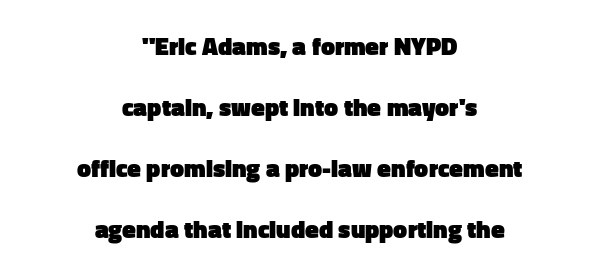
In terms of weight, the rendering is a true, heavy bold. The strip under each line holds only bare page. Short and long lines alike share a common midpoint. It's the straight-up-and-down kind of type. Quick note: interline space is abundant.
